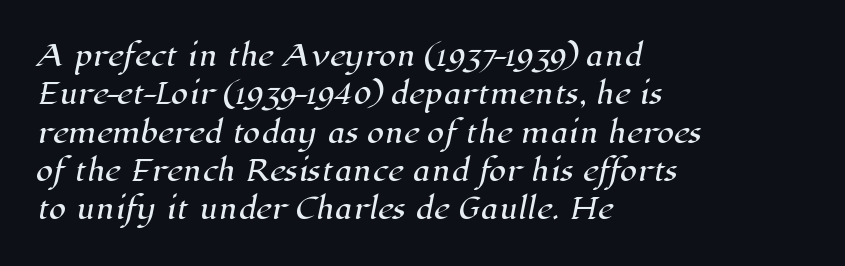
Q: Is the typeface a serif or a sans-serif typeface? A: Serif.
Q: Is the text underlined? A: No.
Q: How is the paragraph aligned? A: Left-aligned.
Q: Is the spacing between letters normal or unusually wide? A: Normal.
Q: Is the spacing between lines tight, normal or loose? A: Normal.
Q: Width (condensed, normal, or wide)? A: Normal.
Q: Stroke contrast? A: High.
Q: x-height? A: Medium.
Q: Monospaced? A: No.
